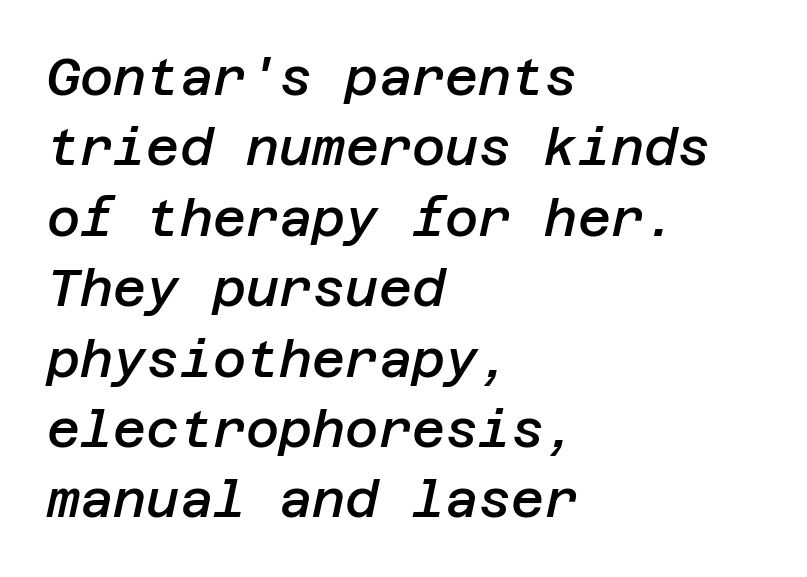
{"italic": "yes", "lean": "right", "slant_degrees": 12, "bold": "semi", "weight": "semibold", "width": "normal", "stroke_contrast": "low", "x_height": "large", "underline": "no", "align": "left", "line_spacing": "normal", "line_spacing_ratio": 1.38, "letter_spacing": "normal", "letter_spacing_em": 0.0, "glyph_px": 51}
